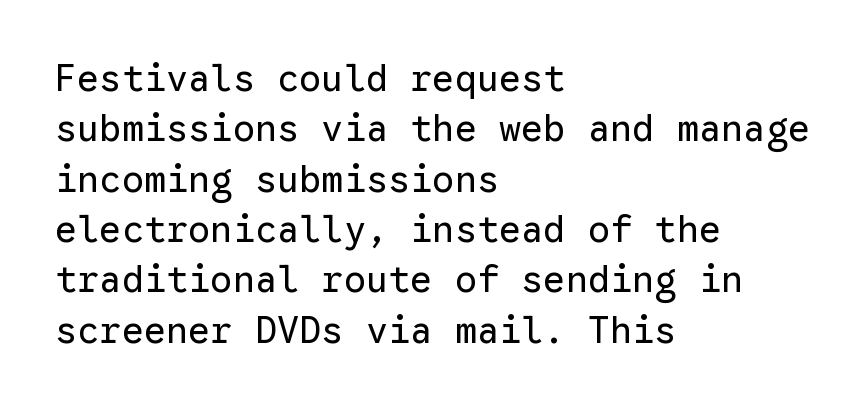
The image shows 37 px regular-weight sans-serif type, upright, monospaced; set left-aligned, normal line spacing (1.36x), normal letter spacing, not underlined; low stroke contrast and a medium x-height.
